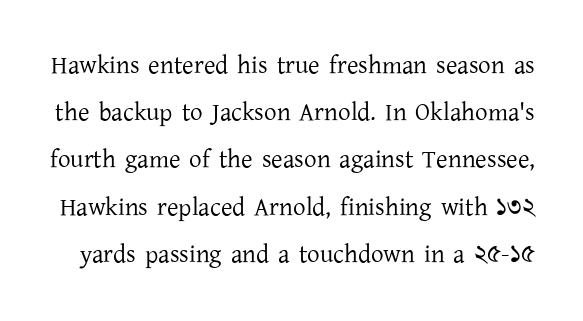
Honestly, the letter spacing is just normal — you wouldn't notice it. Anything drawn beneath the words? Only blank space. Ink coverage per letter is moderate at most. Does the lettering tilt? It doesn't — this is upright.
